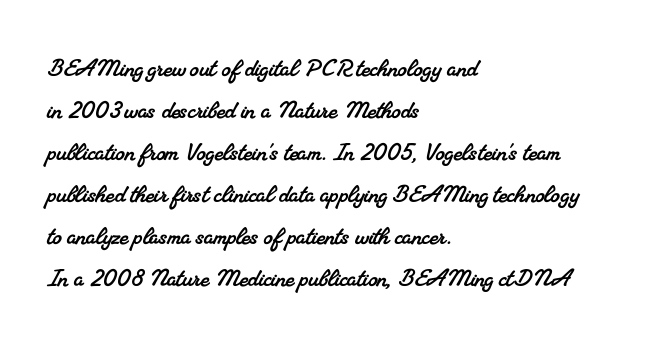
The designer left line spacing at the default. A typesetter would label this face a serif. Rule under the text: the space is simply empty. Which margin do the lines hug? The left one — the right edge is uneven. Spacing verdict: proportional, widths tailored to each character. Look at the tracking — it's just the regular setting, nothing added.
